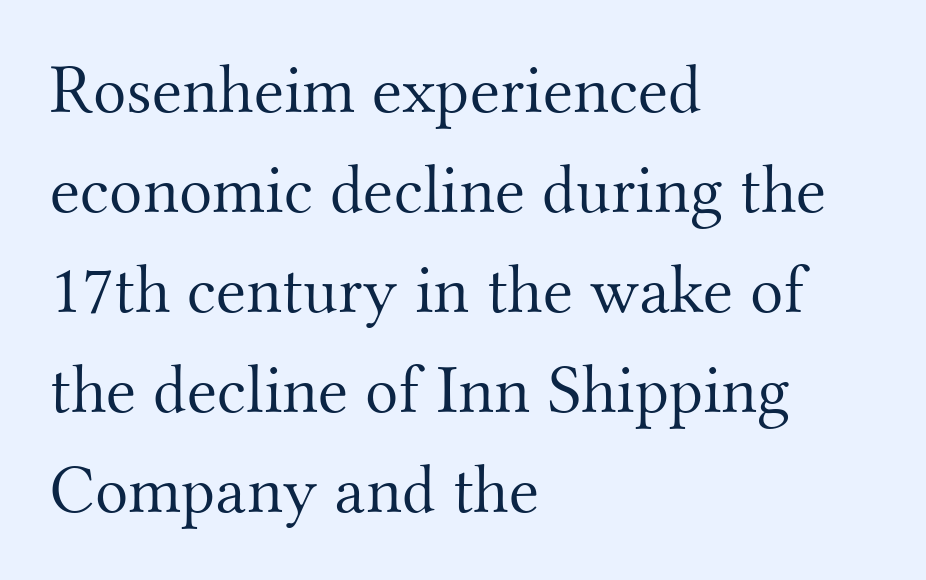
{"serif": "yes", "italic": "no", "bold": "no", "weight": "light", "width": "normal", "stroke_contrast": "medium", "x_height": "small", "monospaced": "no", "underline": "no", "align": "left", "line_spacing": "normal", "line_spacing_ratio": 1.45, "letter_spacing": "normal", "letter_spacing_em": 0.0, "glyph_px": 69}
